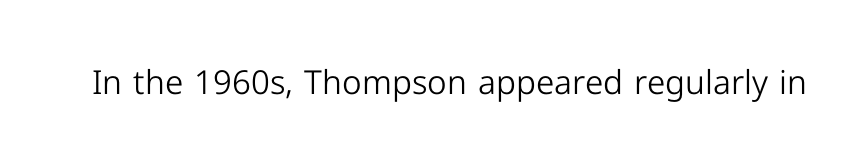
The image shows 33 px light sans-serif type, upright; set normal letter spacing, not underlined; low stroke contrast and a medium x-height.
